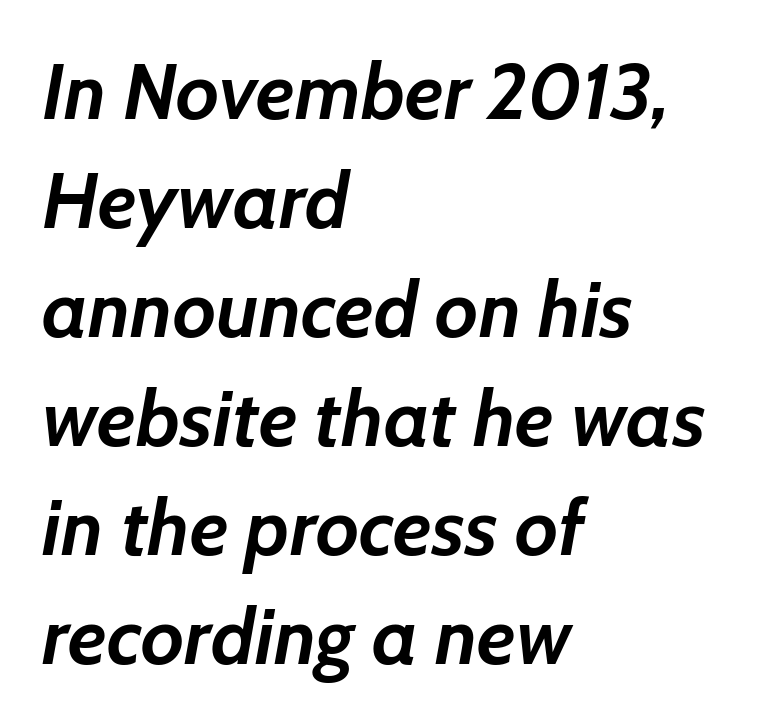
The passage shown is typed in a proportional face where columns would drift. The vertical gap from one line to the next is medium. Reading down the block, your eye returns to a fixed left position each line. On the weight axis this lands at bold, roughly 700. No extra tracking has been applied to these lines.
